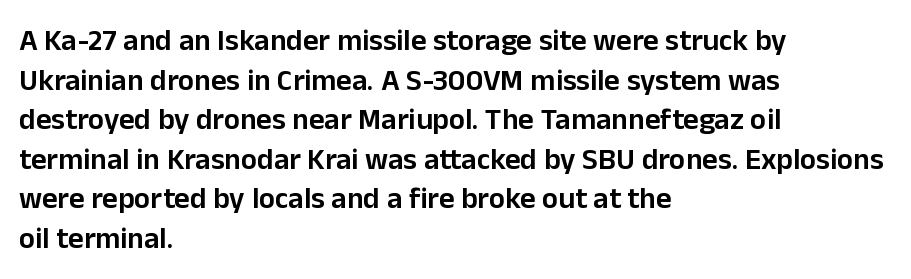
Does the leading feel generous? No, just average. Every letter is mildly thick-stroked: semibold rather than bold. Looks like regular typesetting: each glyph gets only the width it needs. The face used here is rendered with its standard letterfit. Typographically, this falls in the sans-serif category. Quick note: underline off.
